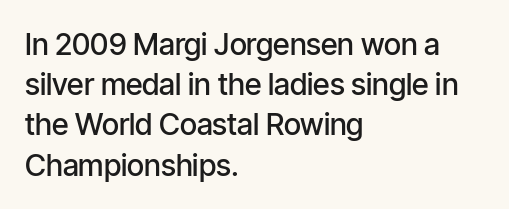
The image shows 30 px semibold, condensed sans-serif type, upright; set left-aligned, normal line spacing (1.34x), normal letter spacing, not underlined; low stroke contrast and a medium x-height.
